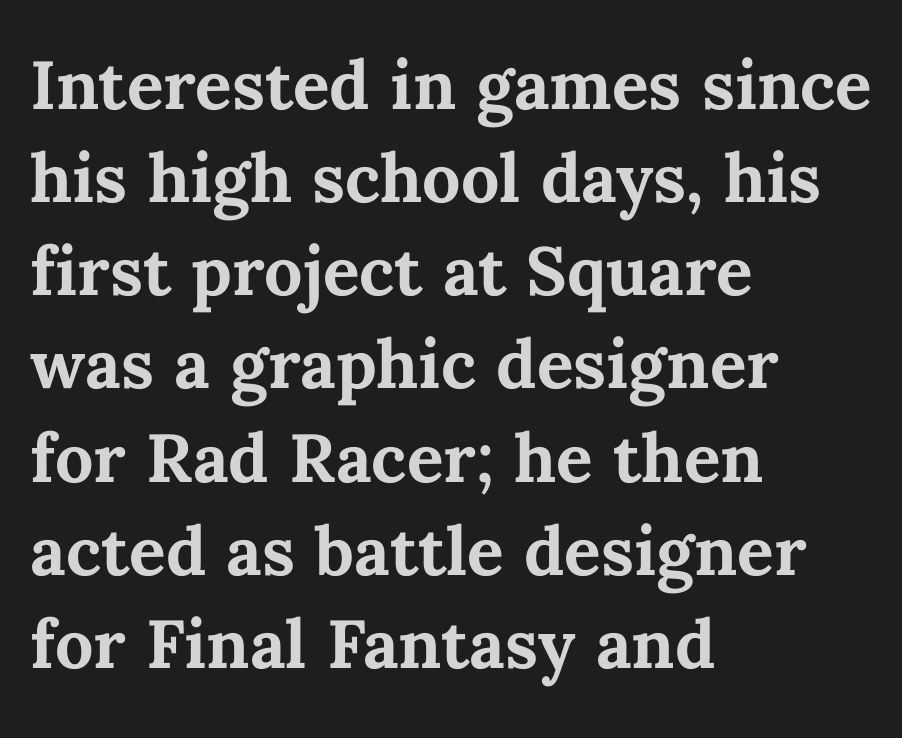
Q: Is the text bold? A: Yes.
Q: Is the text italic (slanted)? A: No, it is upright.
Q: Is the text underlined? A: No.
Q: How is the paragraph aligned? A: Left-aligned.
Q: Is the spacing between letters normal or unusually wide? A: Normal.
Q: Is the spacing between lines tight, normal or loose? A: Normal.
Q: Width (condensed, normal, or wide)? A: Normal.
Q: Stroke contrast? A: Medium.
Q: x-height? A: Medium.
Q: Monospaced? A: No.
